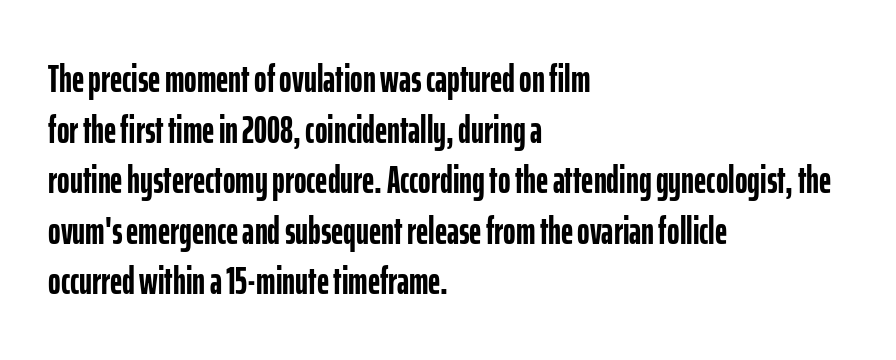
{"serif": "no", "italic": "no", "bold": "yes", "weight": "semibold", "width": "condensed", "stroke_contrast": "low", "x_height": "medium", "monospaced": "no", "underline": "no", "align": "left", "line_spacing": "normal", "line_spacing_ratio": 1.33, "letter_spacing": "normal", "letter_spacing_em": 0.0, "glyph_px": 38}
